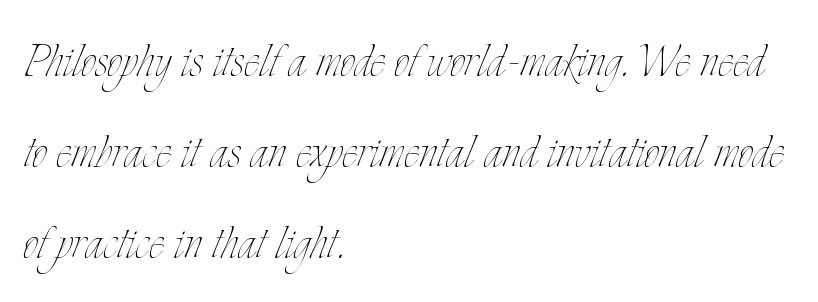
Q: Is the text bold? A: No.
Q: Is the text italic (slanted)? A: Yes.
Q: Is the text underlined? A: No.
Q: How is the paragraph aligned? A: Left-aligned.
Q: Is the spacing between letters normal or unusually wide? A: Normal.
Q: Is the spacing between lines tight, normal or loose? A: Normal.
Q: Width (condensed, normal, or wide)? A: Condensed.
Q: Stroke contrast? A: Low.
Q: x-height? A: Small.
Q: Monospaced? A: No.
